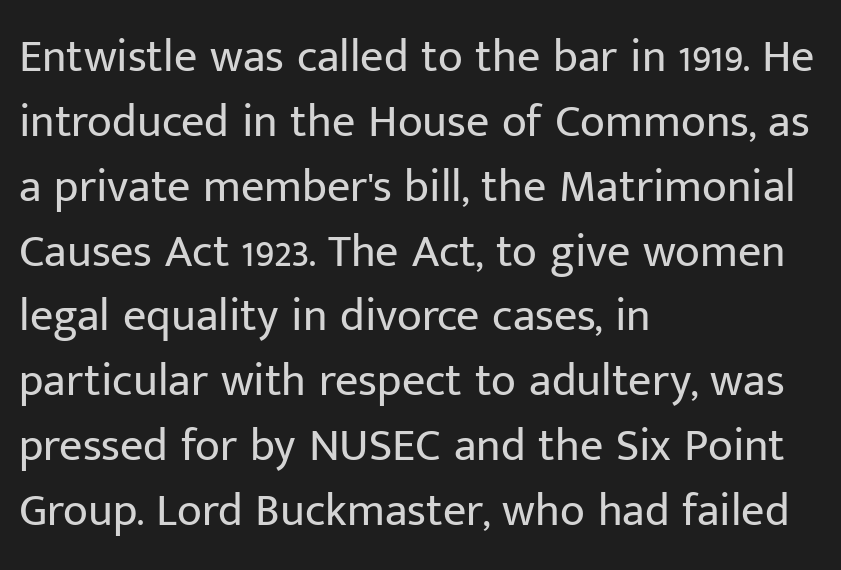
Leading: standard. Nothing sits at the stroke ends, so this counts as sans-serif. Quick note: not italic, upright. A clean baseline with only descenders dipping below it.
